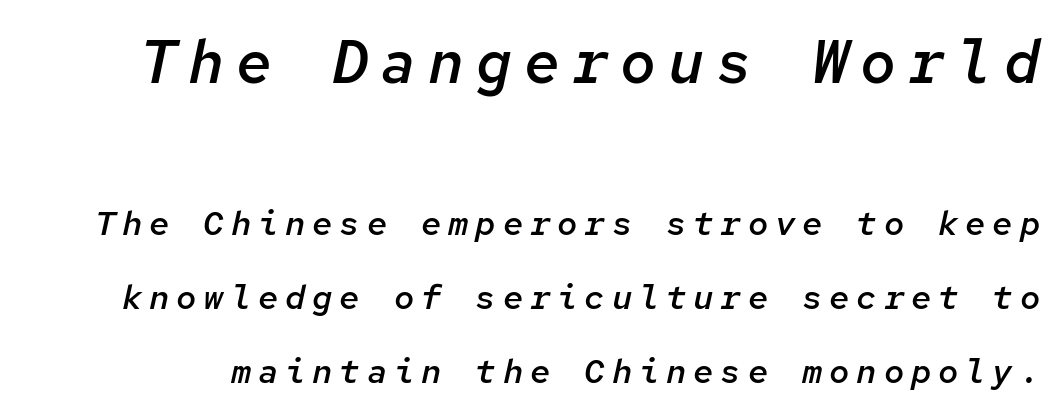
{"italic": "yes", "lean": "right", "slant_degrees": 12, "bold": "semi", "weight": "semibold", "width": "normal", "stroke_contrast": "low", "x_height": "medium", "monospaced": "yes", "underline": "no", "line_spacing": "loose", "line_spacing_ratio": 2.18, "letter_spacing": "wide", "letter_spacing_em": 0.2, "larger_block": "first", "size_ratio": 1.76, "glyph_px": 60}
